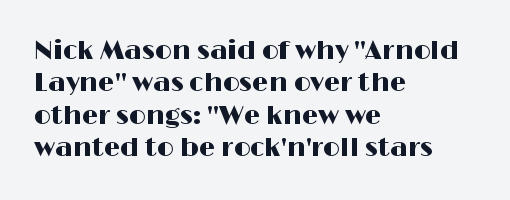
Q: Is the text italic (slanted)? A: No, it is upright.
Q: Is the text underlined? A: No.
Q: How is the paragraph aligned? A: Left-aligned.
Q: Is the spacing between letters normal or unusually wide? A: Normal.
Q: Is the spacing between lines tight, normal or loose? A: Normal.
